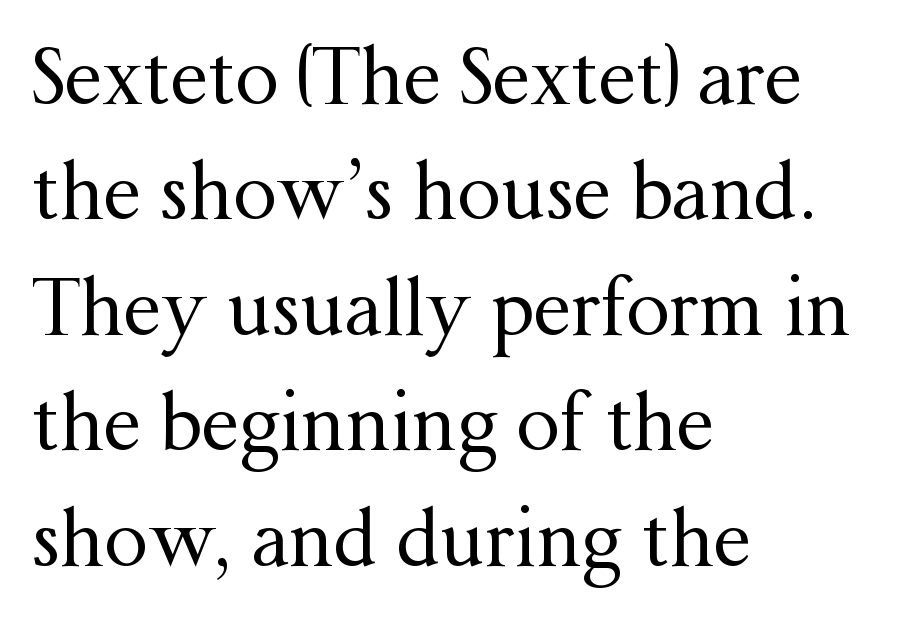
Q: Is the text bold? A: No.
Q: Is the text italic (slanted)? A: No, it is upright.
Q: Is the typeface a serif or a sans-serif typeface? A: Serif.
Q: Is the text underlined? A: No.
Q: How is the paragraph aligned? A: Left-aligned.
Q: Is the spacing between letters normal or unusually wide? A: Normal.
Q: Is the spacing between lines tight, normal or loose? A: Normal.
Q: Width (condensed, normal, or wide)? A: Normal.
Q: Stroke contrast? A: Medium.
Q: x-height? A: Medium.
Q: Monospaced? A: No.
